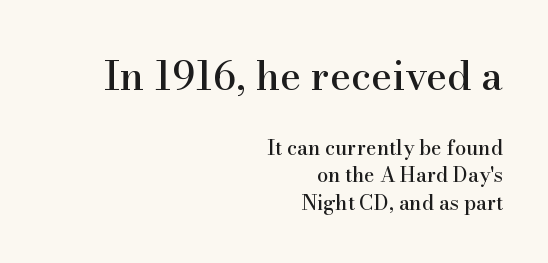
{"serif": "yes", "italic": "no", "width": "normal", "stroke_contrast": "high", "x_height": "small", "monospaced": "no", "underline": "no", "align": "right", "line_spacing": "normal", "line_spacing_ratio": 1.37, "letter_spacing": "normal", "letter_spacing_em": 0.0, "larger_block": "first", "size_ratio": 2.0, "glyph_px": 40}
